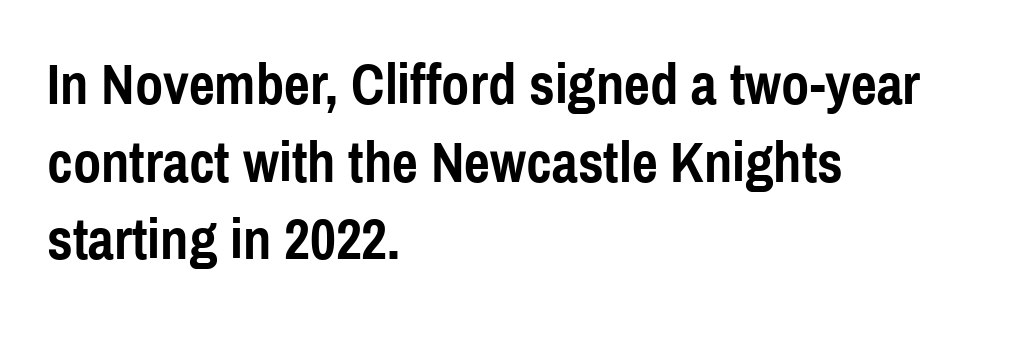
{"serif": "no", "italic": "no", "bold": "yes", "weight": "semibold", "width": "condensed", "x_height": "medium", "monospaced": "no", "underline": "no", "align": "left", "line_spacing": "normal", "line_spacing_ratio": 1.36, "letter_spacing": "normal", "letter_spacing_em": 0.0, "glyph_px": 57}
